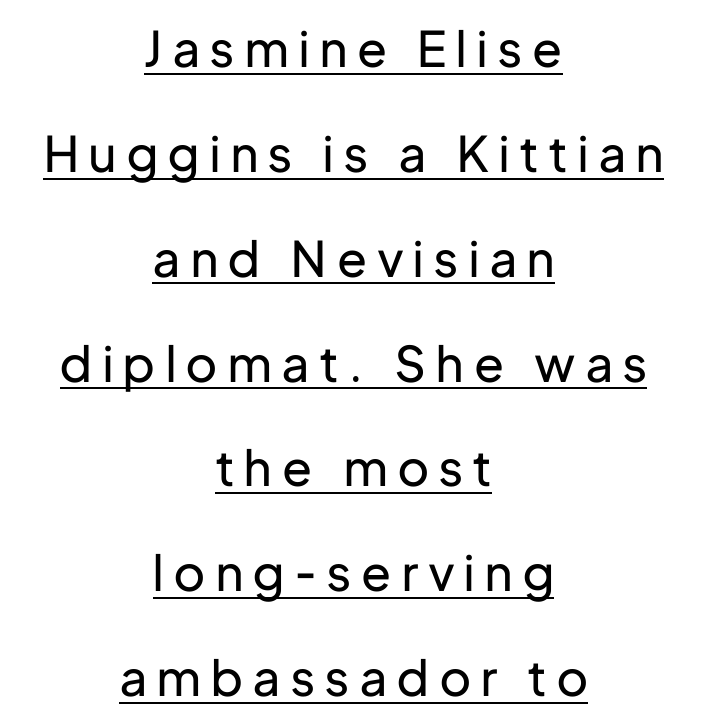
{"serif": "no", "italic": "no", "bold": "no", "weight": "regular", "width": "normal", "stroke_contrast": "low", "x_height": "medium", "monospaced": "no", "underline": "yes", "align": "center", "line_spacing": "loose", "line_spacing_ratio": 2.14, "letter_spacing": "wide", "letter_spacing_em": 0.22, "glyph_px": 49}
